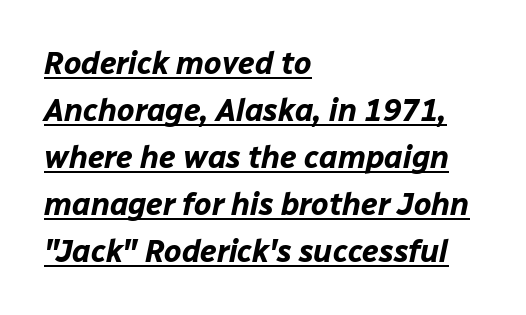
Q: Is the text bold? A: Yes.
Q: Is the text italic (slanted)? A: Yes, it leans right by about 12 degrees.
Q: Is the text underlined? A: Yes.
Q: How is the paragraph aligned? A: Left-aligned.
Q: Is the spacing between letters normal or unusually wide? A: Normal.
Q: Is the spacing between lines tight, normal or loose? A: Normal.
Q: Width (condensed, normal, or wide)? A: Normal.
Q: Stroke contrast? A: Low.
Q: x-height? A: Medium.
Q: Monospaced? A: No.
